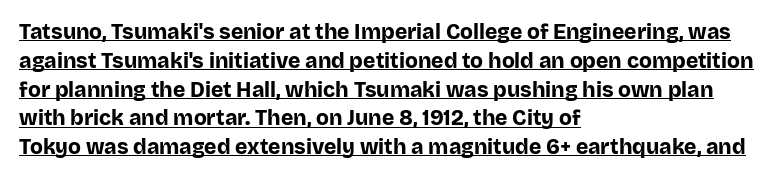
{"italic": "no", "bold": "yes", "underline": "yes", "align": "left", "line_spacing": "normal", "line_spacing_ratio": 1.37, "letter_spacing": "normal", "letter_spacing_em": 0.0, "glyph_px": 21}
